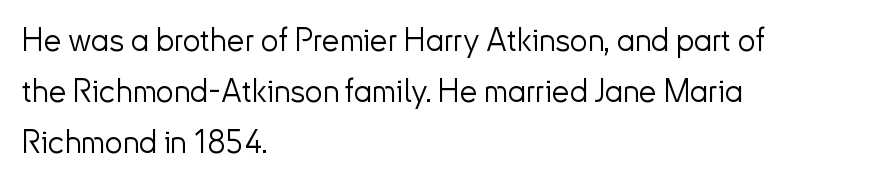
{"serif": "no", "italic": "no", "bold": "no", "weight": "light", "width": "normal", "stroke_contrast": "low", "x_height": "small", "monospaced": "no", "underline": "no", "align": "left", "line_spacing": "normal", "line_spacing_ratio": 1.59, "letter_spacing": "normal", "letter_spacing_em": 0.0, "glyph_px": 32}
